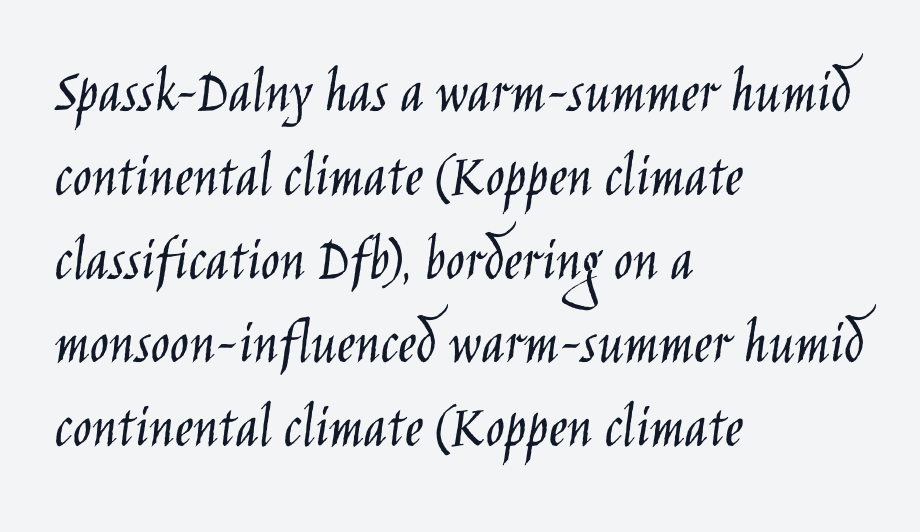
Q: Is the text bold? A: No.
Q: Is the text italic (slanted)? A: Yes.
Q: Is the typeface a serif or a sans-serif typeface? A: Sans-serif.
Q: Is the text underlined? A: No.
Q: How is the paragraph aligned? A: Left-aligned.
Q: Is the spacing between letters normal or unusually wide? A: Normal.
Q: Is the spacing between lines tight, normal or loose? A: Normal.
Q: Width (condensed, normal, or wide)? A: Condensed.
Q: Stroke contrast? A: Low.
Q: x-height? A: Large.
Q: Monospaced? A: No.
